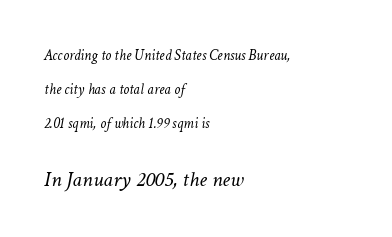
Q: Is the text bold? A: No.
Q: Is the text italic (slanted)? A: Yes, it leans right by about 11 degrees.
Q: Is the text underlined? A: No.
Q: How is the paragraph aligned? A: Left-aligned.
Q: Is the spacing between letters normal or unusually wide? A: Normal.
Q: Is the spacing between lines tight, normal or loose? A: Loose.
Q: Which block of text is set in a larger size, the first (top) or the second (bottom)? A: The second (bottom) one.
